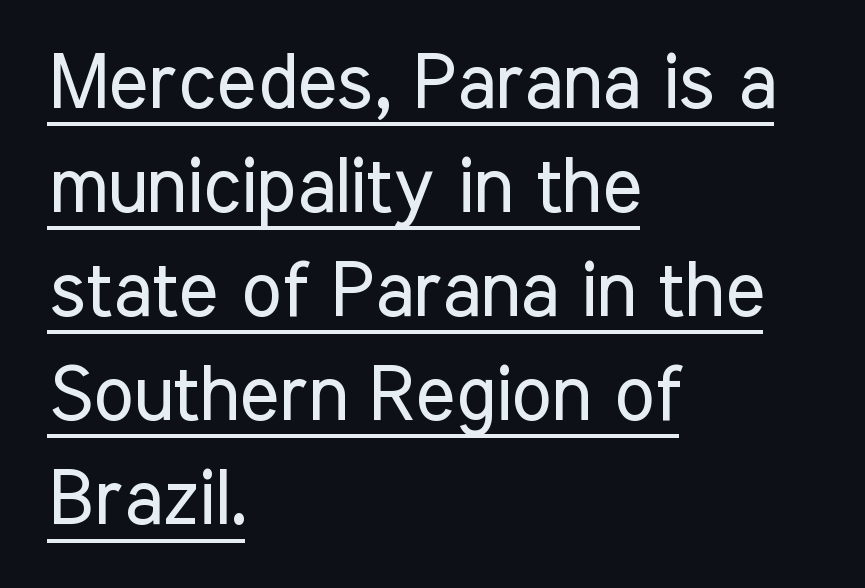
{"serif": "no", "italic": "no", "bold": "no", "weight": "regular", "width": "condensed", "stroke_contrast": "low", "x_height": "medium", "monospaced": "no", "underline": "yes", "align": "left", "line_spacing": "normal", "line_spacing_ratio": 1.37, "letter_spacing": "normal", "letter_spacing_em": 0.0, "glyph_px": 76}
